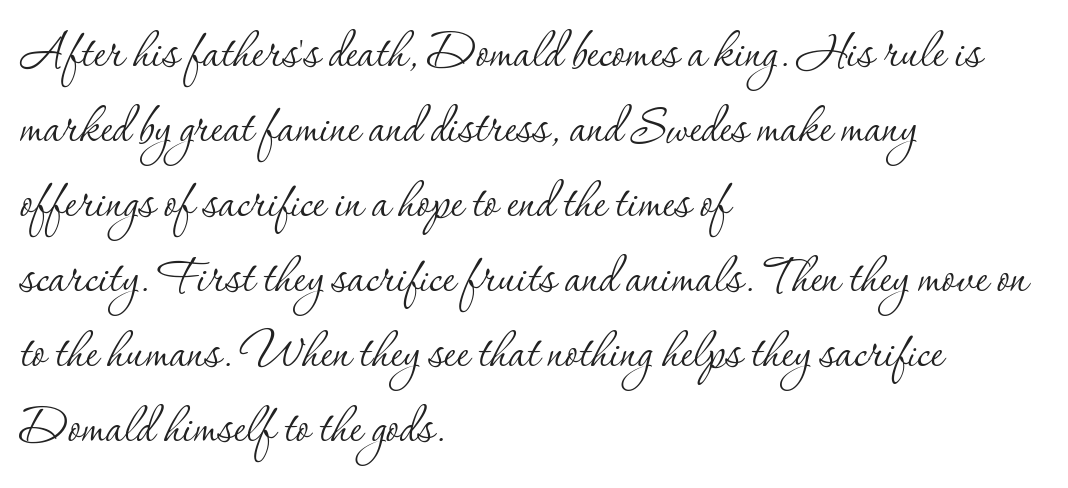
The image shows 61 px thin serif type; set left-aligned, line spacing 1.23x, normal letter spacing, not underlined; low stroke contrast and a small x-height.
